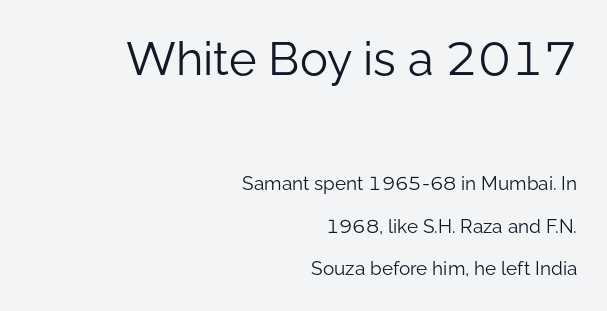
The image shows 47 px light sans-serif type, upright; set right-aligned, loose line spacing (2.23x), normal letter spacing, not underlined; the first (top) block is 2.47x larger; low stroke contrast and a medium x-height.
